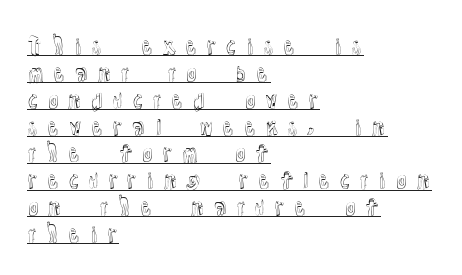
Q: Is the text italic (slanted)? A: No, it is upright.
Q: Is the text underlined? A: Yes.
Q: How is the paragraph aligned? A: Left-aligned.
Q: Is the spacing between letters normal or unusually wide? A: Unusually wide.
